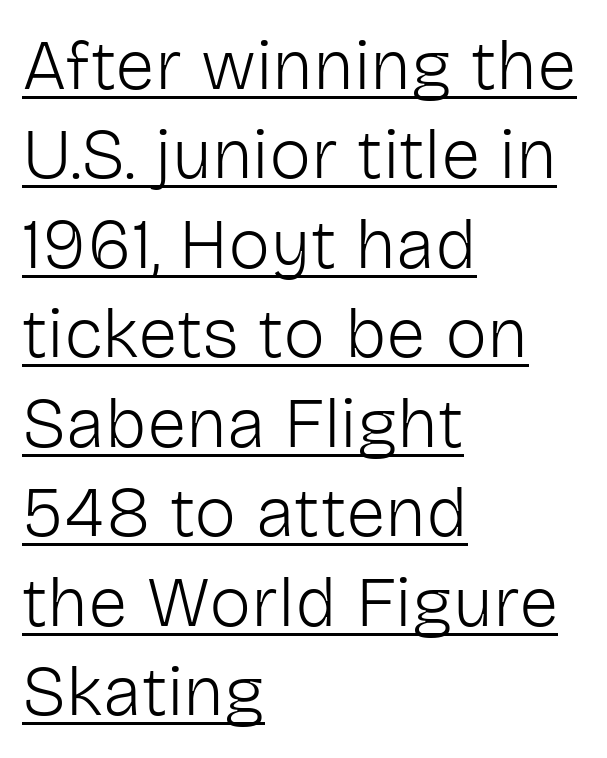
{"serif": "no", "italic": "no", "bold": "no", "weight": "light", "width": "normal", "stroke_contrast": "low", "x_height": "medium", "monospaced": "no", "underline": "yes", "align": "left", "line_spacing": "normal", "line_spacing_ratio": 1.26, "letter_spacing": "normal", "letter_spacing_em": 0.0, "glyph_px": 71}
